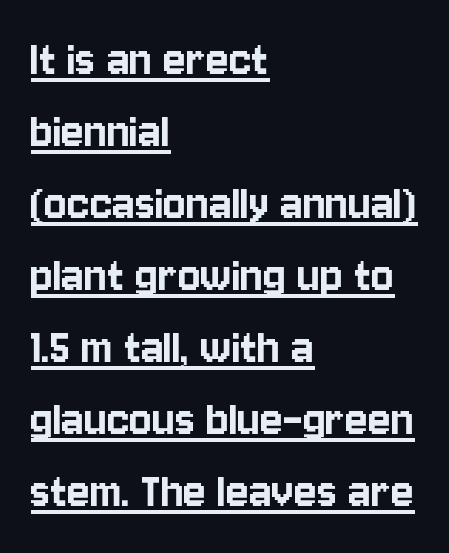
The image shows 53 px condensed sans-serif type, upright; set left-aligned, normal line spacing (1.36x), normal letter spacing, underlined; low stroke contrast and a large x-height.
